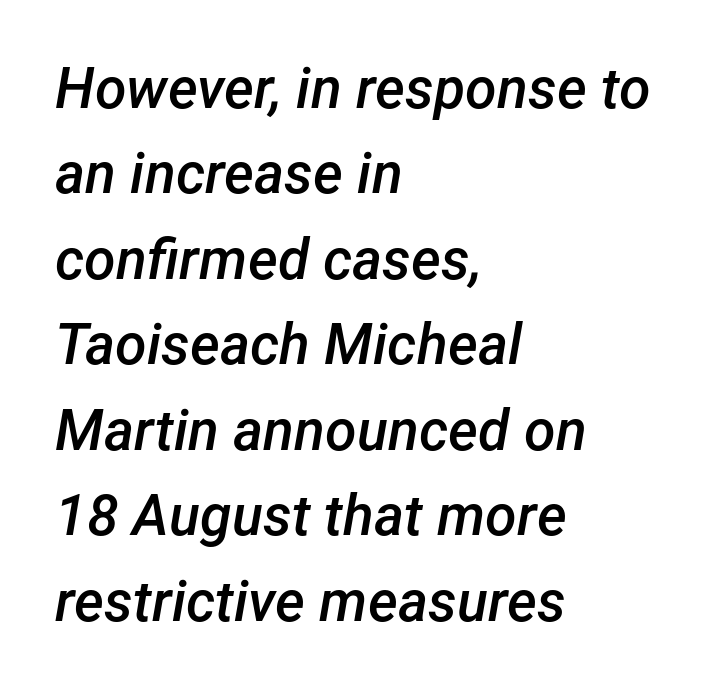
{"italic": "yes", "lean": "right", "slant_degrees": 12, "bold": "semi", "weight": "semibold", "width": "normal", "stroke_contrast": "low", "x_height": "medium", "monospaced": "no", "underline": "no", "align": "left", "line_spacing": "normal", "line_spacing_ratio": 1.5, "letter_spacing": "normal", "letter_spacing_em": 0.0, "glyph_px": 57}
